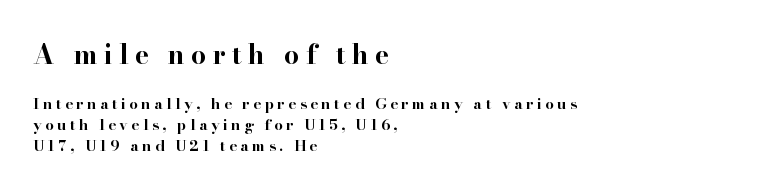
Size hierarchy here favors the leading block over the trailing one. In terms of letterspacing, this is a distinctly airy, spread setting. Pretty heavy lettering here — definitely bold. Nope, not italic — everything's standing straight. The zone under the glyphs is completely vacant.
